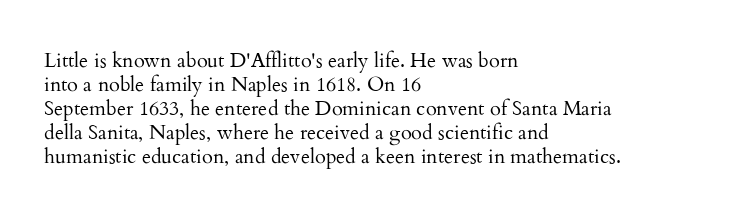
Descenders are the only things crossing below the line. Letters have the restrained weight of plain body copy at most. Where is the straight margin? On the left. Between one letter and the next there's only the usual sliver of space.
